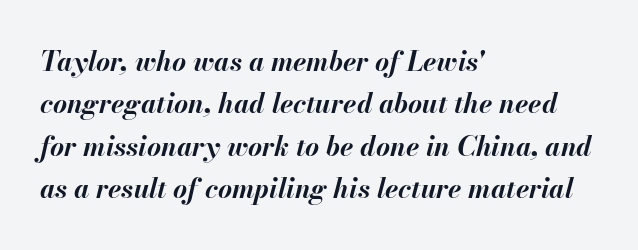
The image shows 27 px bold type, italic (leaning right); set left-aligned, normal line spacing (1.57x), normal letter spacing, not underlined.
